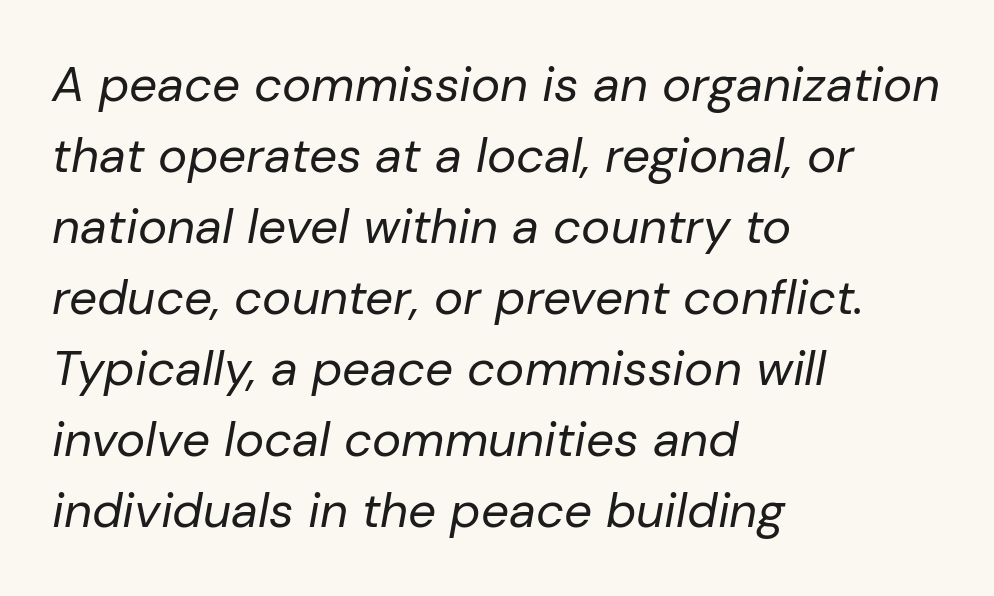
Q: Is the text bold? A: No.
Q: Is the text italic (slanted)? A: Yes, it leans right by about 10 degrees.
Q: Is the text underlined? A: No.
Q: How is the paragraph aligned? A: Left-aligned.
Q: Is the spacing between letters normal or unusually wide? A: Normal.
Q: Is the spacing between lines tight, normal or loose? A: Normal.
Q: Width (condensed, normal, or wide)? A: Normal.
Q: Stroke contrast? A: Low.
Q: x-height? A: Medium.
Q: Monospaced? A: No.
